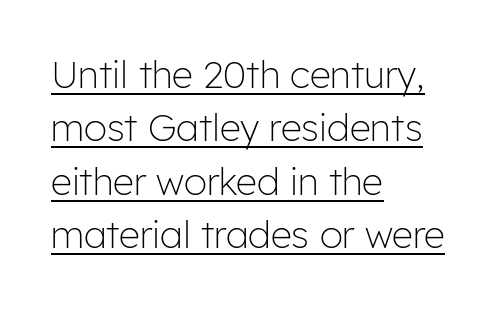
{"serif": "no", "italic": "no", "bold": "no", "weight": "light", "width": "normal", "stroke_contrast": "low", "x_height": "medium", "monospaced": "no", "underline": "yes", "align": "left", "line_spacing": "normal", "line_spacing_ratio": 1.44, "letter_spacing": "normal", "letter_spacing_em": 0.0, "glyph_px": 37}
